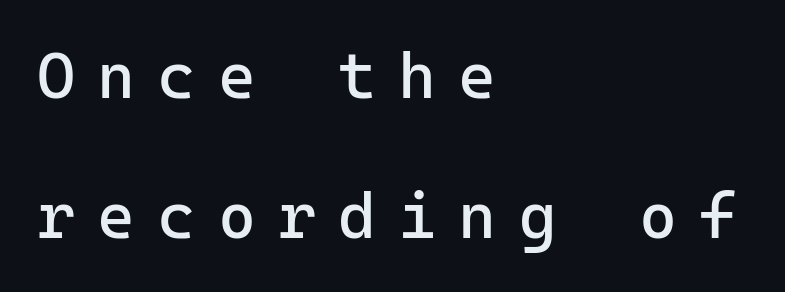
{"serif": "no", "italic": "no", "bold": "no", "weight": "regular", "width": "normal", "stroke_contrast": "low", "x_height": "medium", "monospaced": "yes", "underline": "no", "align": "left", "line_spacing": "loose", "line_spacing_ratio": 2.16, "letter_spacing": "wide", "letter_spacing_em": 0.34, "glyph_px": 65}
